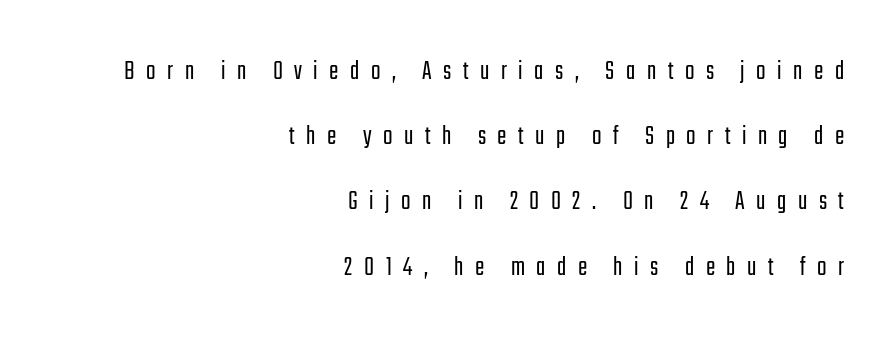
Quick note: not italic, upright. The letters advance in unequal steps, a hallmark of proportional type. Someone cranked the tracking dial way up on this one. The strokes are not fattened; the text isn't bold. This is sans-serif lettering, the kind often seen on screens and signage.
